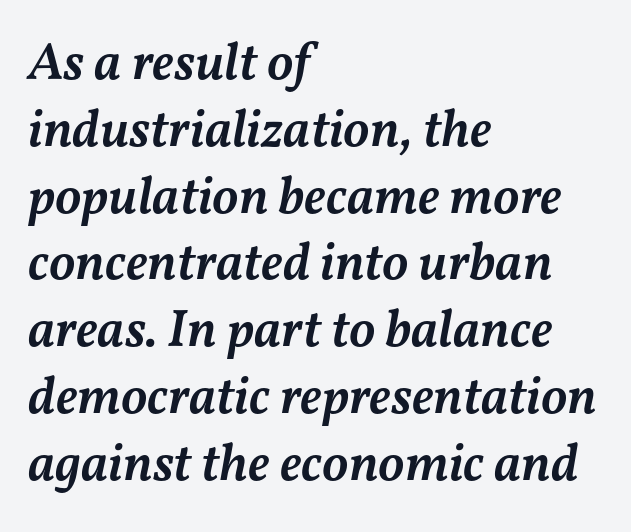
{"italic": "yes", "lean": "right", "slant_degrees": 11, "bold": "semi", "weight": "semibold", "width": "normal", "stroke_contrast": "medium", "x_height": "medium", "monospaced": "no", "underline": "no", "align": "left", "line_spacing": "normal", "line_spacing_ratio": 1.26, "letter_spacing": "normal", "letter_spacing_em": 0.0, "glyph_px": 53}
